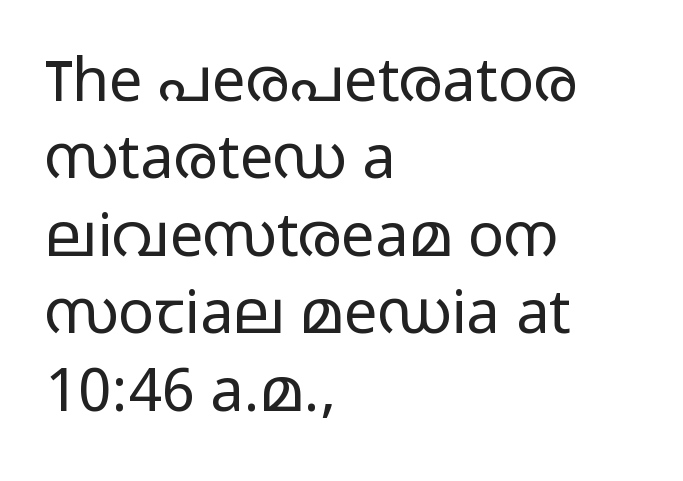
{"serif": "no", "italic": "no", "bold": "no", "weight": "light", "width": "wide", "stroke_contrast": "low", "x_height": "medium", "monospaced": "no", "underline": "no", "align": "left", "line_spacing": "normal", "line_spacing_ratio": 1.29, "letter_spacing": "normal", "letter_spacing_em": 0.0, "glyph_px": 60}
